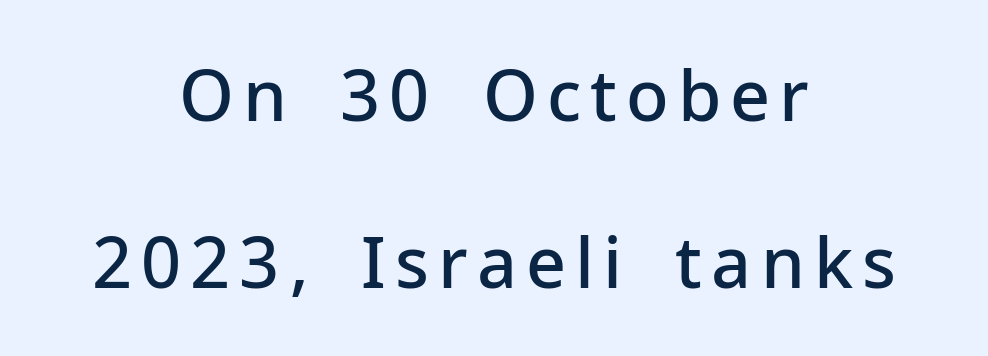
Q: Is the text bold? A: Semi-bold.
Q: Is the text italic (slanted)? A: No, it is upright.
Q: Is the typeface a serif or a sans-serif typeface? A: Sans-serif.
Q: Is the text underlined? A: No.
Q: How is the paragraph aligned? A: Centered.
Q: Is the spacing between lines tight, normal or loose? A: Loose.
Q: Width (condensed, normal, or wide)? A: Normal.
Q: Stroke contrast? A: Low.
Q: x-height? A: Medium.
Q: Monospaced? A: No.
